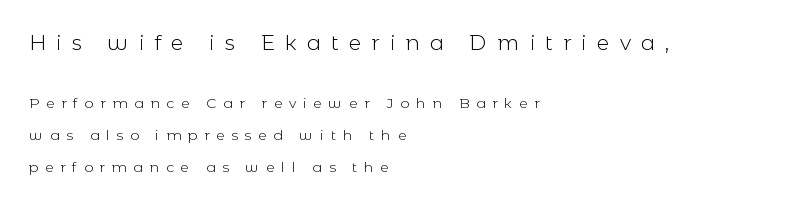
{"italic": "no", "bold": "no", "underline": "no", "align": "left", "line_spacing": "loose", "line_spacing_ratio": 2.29, "letter_spacing": "wide", "letter_spacing_em": 0.48, "larger_block": "first", "size_ratio": 1.5, "glyph_px": 21}
